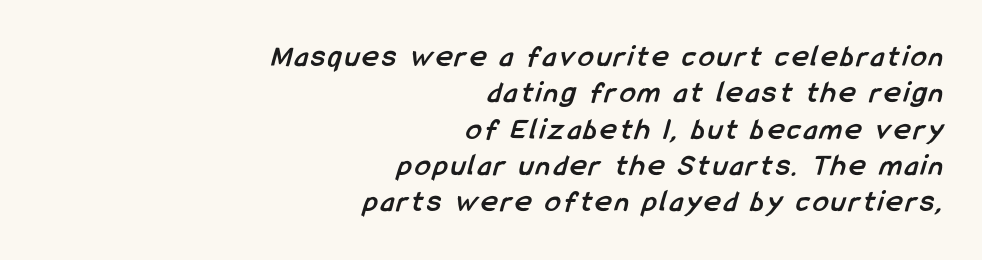
The image shows 31 px semibold, condensed sans-serif type; set right-aligned, line spacing 1.17x, not underlined; low stroke contrast and a medium x-height.
